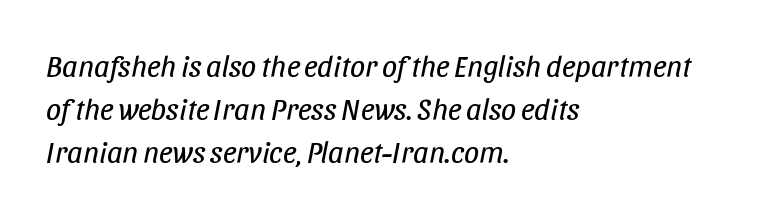
The font is comparable to plain body text, perhaps lighter. Notice how the stems are inclined rather than vertical — that's the hallmark of italics. Each row of text sits above clean, open space. Caption: standard tracking, unaltered. Baseline-to-baseline distance is the conventional proportion of letter height.
